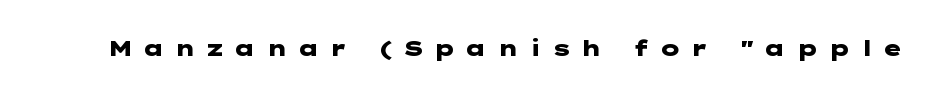
On the weight axis this lands at bold, roughly 700. Nope, not italic — everything's standing straight. The space beneath each line is pristine and unruled. The type is letterspaced generously, with wide tracking.
